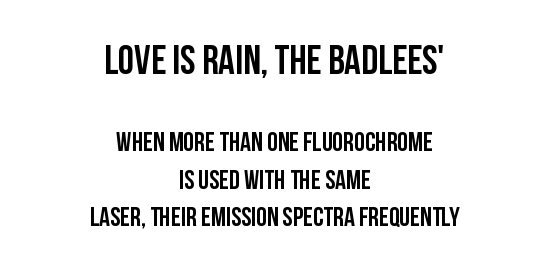
Inter-character spacing is left at the font's built-in metrics. The glyphs in this specimen are sans serif. Here the designer chose a conventional face with non-uniform glyph widths. Upright lettering throughout. The lines are quadded center. Size contrast runs from large at the top to small at the bottom.
